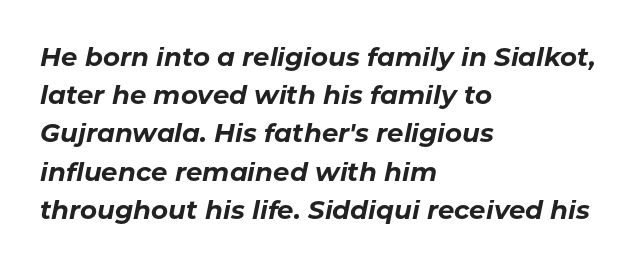
A typesetter would call this zero additional tracking. Pretty heavy lettering here — definitely bold. The area under the type is left untouched. These lines were composed using italics. Is the block centered? No — it sits flush against the left margin. Regarding leading, the lines here are spaced in the standard way.
